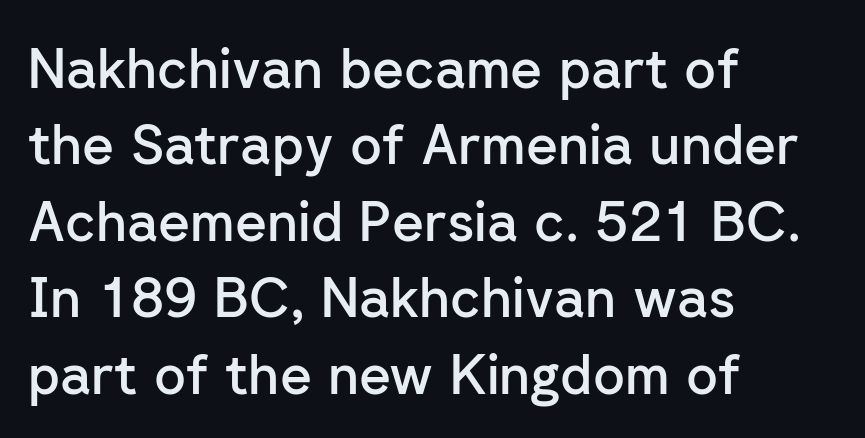
Notice how the passage keeps a crisp vertical edge on the left only. The sample has been set in demibold, a notch under bold. Inter-character spacing is left at the font's built-in metrics. The axis of the letterforms is exactly vertical. Each letter keeps its own natural width here, so spacing adapts to shape. Vertical spacing — default.
